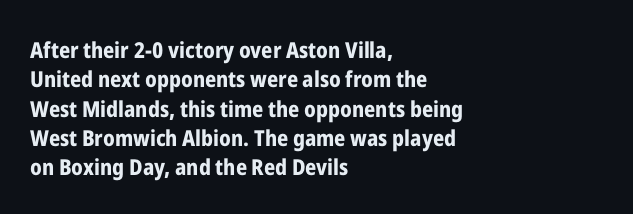
{"italic": "no", "bold": "yes", "underline": "no", "align": "left", "line_spacing": "normal", "line_spacing_ratio": 1.33, "letter_spacing": "normal", "letter_spacing_em": 0.0, "glyph_px": 22}
